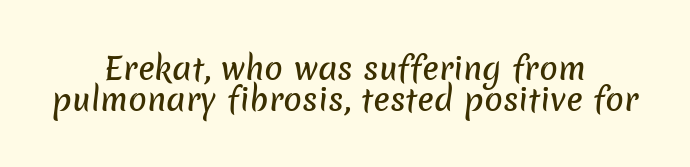
Q: Is the typeface a serif or a sans-serif typeface? A: Sans-serif.
Q: Is the text underlined? A: No.
Q: How is the paragraph aligned? A: Centered.
Q: Is the spacing between letters normal or unusually wide? A: Normal.
Q: Is the spacing between lines tight, normal or loose? A: Tight.
Q: Width (condensed, normal, or wide)? A: Normal.
Q: Stroke contrast? A: Low.
Q: x-height? A: Medium.
Q: Monospaced? A: No.
